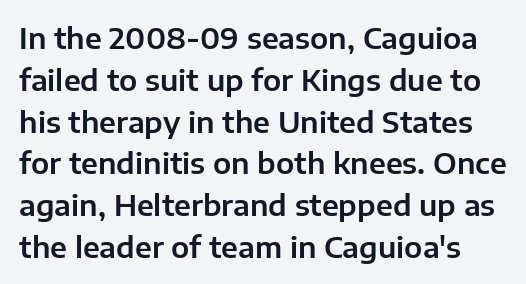
Each letter keeps its own natural width here, so spacing adapts to shape. Students, observe: this is what conventionally led text looks like. Observe the ordinary spacing: letters are neighbours, not strangers. This sample uses an upright cut, with every glyph sitting square on the baseline.
